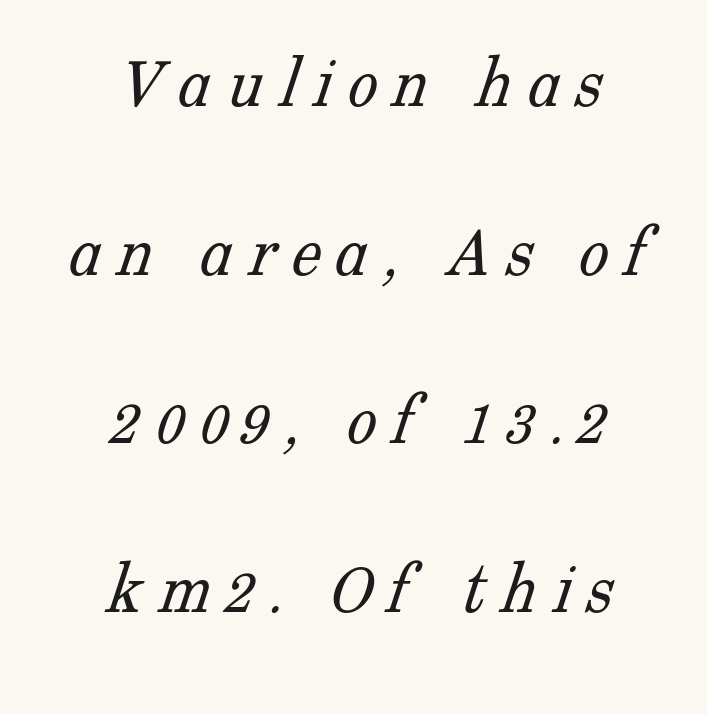
The font is comparable to plain body text, perhaps lighter. The tracking reads as deliberately expanded to a designer's eye. Unlike a clean sans, this face finishes its strokes with serifs. The whitespace from short lines is split evenly between both sides. Notice the wide empty band between every row — that's loose leading.
